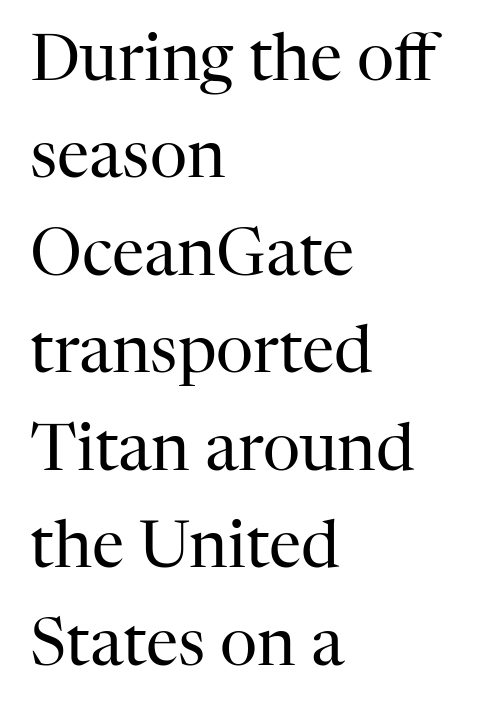
The image shows 65 px regular-weight serif type, upright; set left-aligned, normal line spacing (1.5x), normal letter spacing, not underlined; high stroke contrast and a medium x-height.
